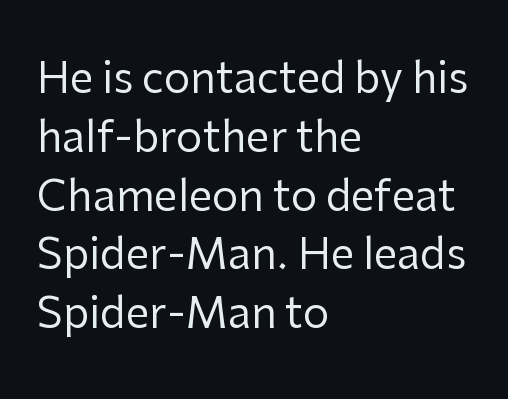
Nobody touched the tracking dial on this one. What kind of face is this? One without serifs — a sans. Do the letters lean? They stand straight. Whoever set this chose a conventional vertical rhythm. The setting favours the left margin, as ordinary paragraphs usually do.
